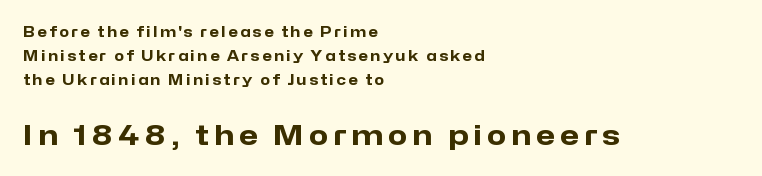
This sample uses an upright cut, with every glyph sitting square on the baseline. Lines of text with bare space underneath. All the whitespace from short lines collects on the right. Larger block? The one below; the one above is distinctly smaller.
